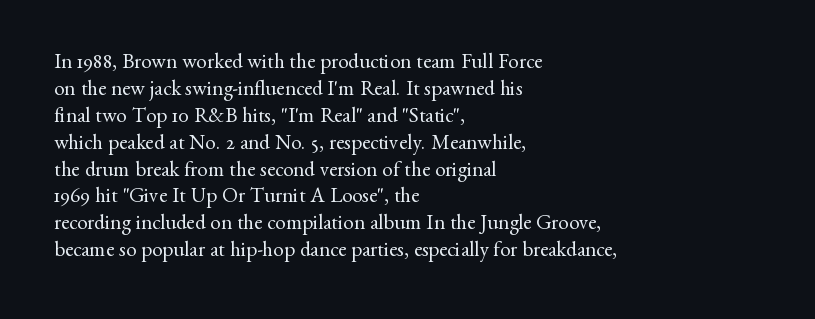
The image shows 21 px text type, upright; set left-aligned, normal line spacing (1.28x), normal letter spacing, not underlined.
